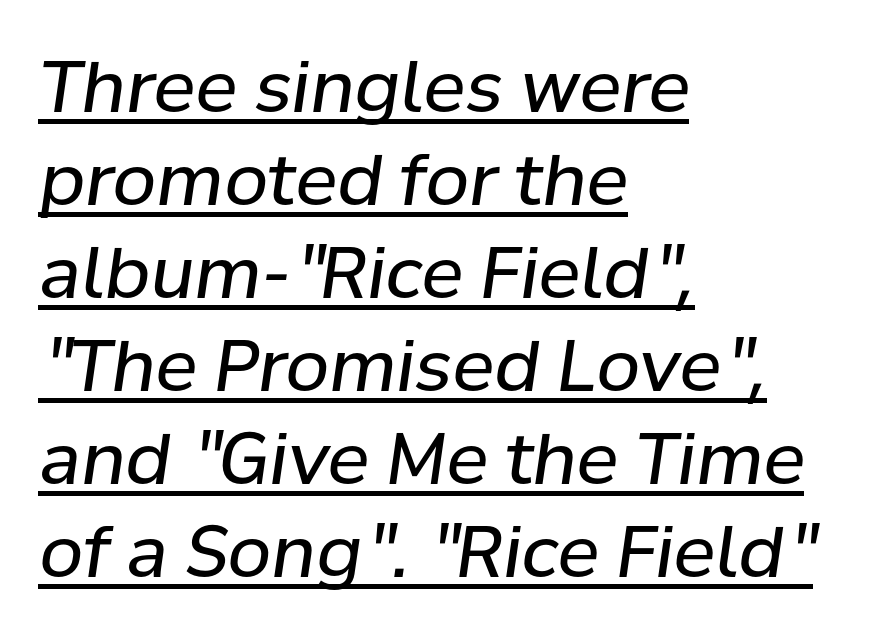
Q: Is the text bold? A: No.
Q: Is the text italic (slanted)? A: Yes, it leans right by about 8 degrees.
Q: Is the text underlined? A: Yes.
Q: How is the paragraph aligned? A: Left-aligned.
Q: Is the spacing between letters normal or unusually wide? A: Normal.
Q: Is the spacing between lines tight, normal or loose? A: Normal.
Q: Width (condensed, normal, or wide)? A: Normal.
Q: Stroke contrast? A: Low.
Q: x-height? A: Medium.
Q: Monospaced? A: No.
